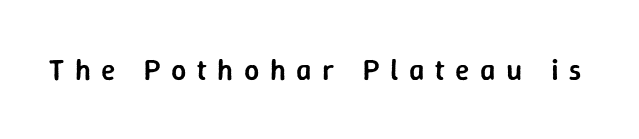
The image shows 30 px semibold sans-serif type, upright; set unusually wide letter spacing (+0.35 em), not underlined; low stroke contrast and a medium x-height.
